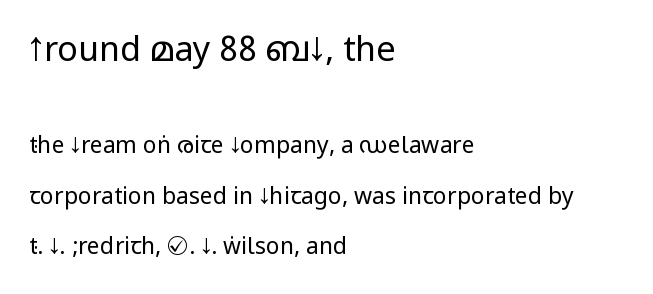
This is roman type, the default non-slanted kind. Each stroke keeps to a modest, everyday thickness or less. The ragged edge is on the right, which tells us the setting is flush left. The designer gave the opening block more size than the closing block. Characters follow at the spacing the type designer built in. The type family on display is of the sans-serif kind.
